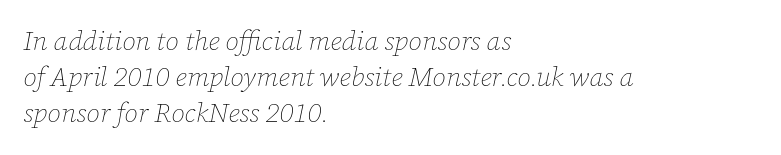
A normal amount of white space separates one row of letters from the next. No letter is thick-stroked: the sample isn't bold. The text carries the slant typical of an italic or oblique font. Spacing between characters is what you'd get straight out of the box. Beneath every word, the page is bare. Does the copy run flush right? No — it runs flush left.
